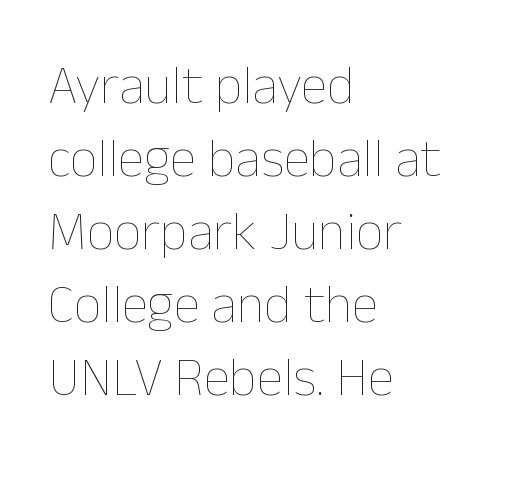
In CSS terms this would be text-align: left. This is the regular roman posture of the typeface. No extra tracking has been applied to these lines. Weight: in the light-to-regular range. Bare-footed words on every line.
